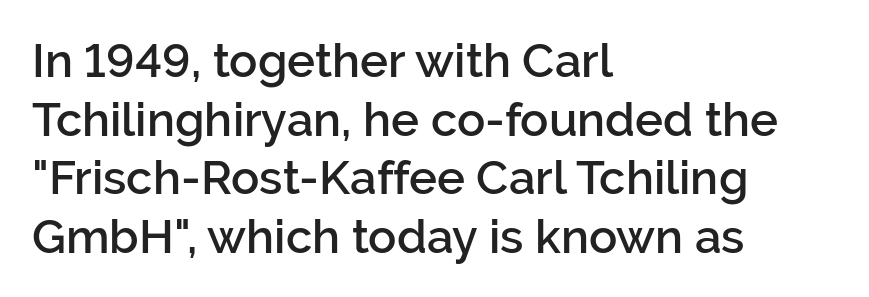
If you drew a line through each stem, it would be perfectly vertical. The glyphs have the mass of a demibold cut, below bold. Decoration check: the copy has no underline. A typesetter would call this proportional, since set widths differ per character.
